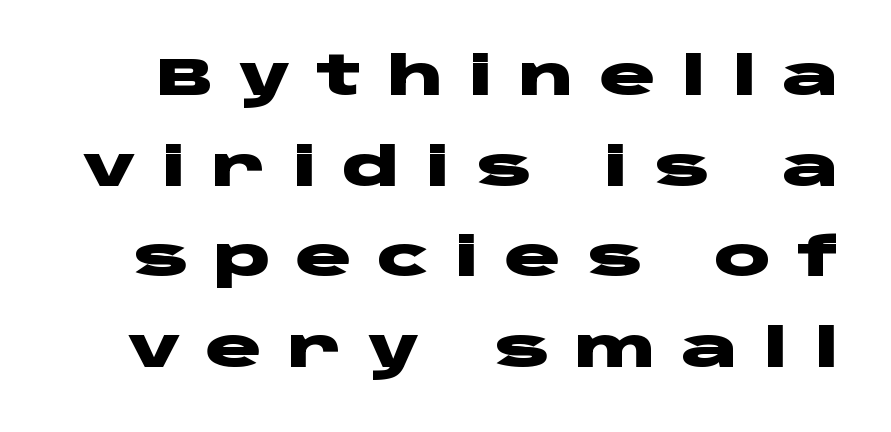
{"serif": "no", "italic": "no", "bold": "yes", "weight": "heavy", "width": "wide", "stroke_contrast": "low", "x_height": "large", "monospaced": "no", "underline": "no", "line_spacing_ratio": 1.71, "letter_spacing": "wide", "letter_spacing_em": 0.47, "glyph_px": 53}
